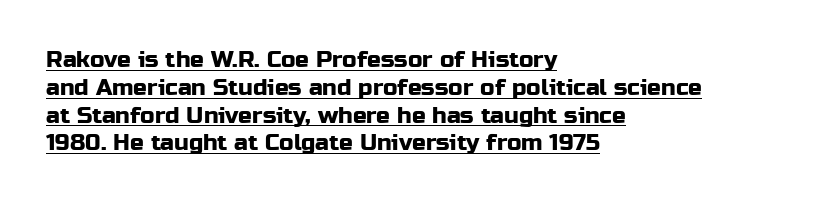
The image shows 23 px text type, upright; set left-aligned, line spacing 1.21x, normal letter spacing, underlined.
